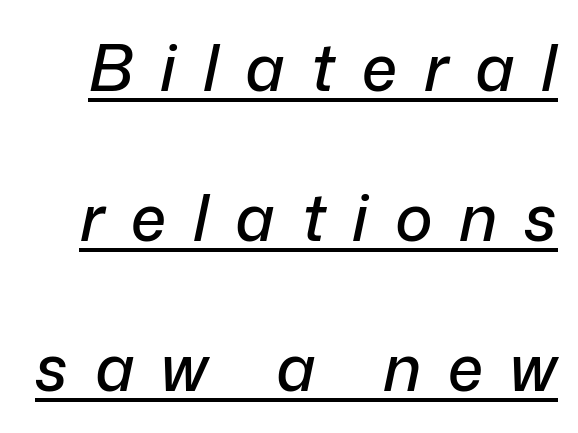
Each word looks stretched out because of the extra space between its letters. Horizontal bands of white between lines are thick stripes. A typesetter would mark this as italic. The words here are underlined. Is this a fixed-width face? No — the glyphs have proportional, varying widths.
